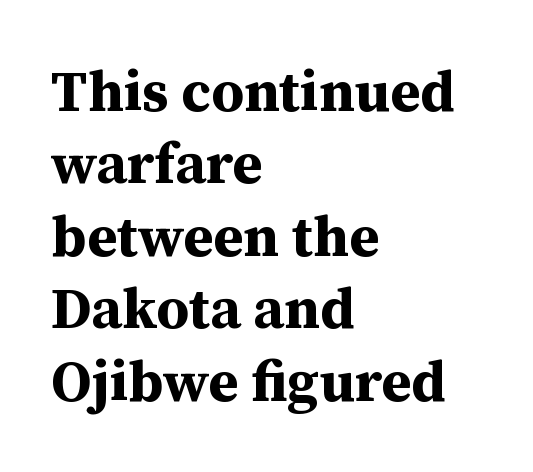
You could not count columns in this text — the font is proportionally spaced. Tracking value appears to be zero — textbook default spacing. Unlike a clean sans, this face finishes its strokes with serifs. In CSS terms this would be text-align: left. The rendering uses a moderate line-height, typical for paragraphs. The rendering uses a bold face; every stroke is thick and dark.
